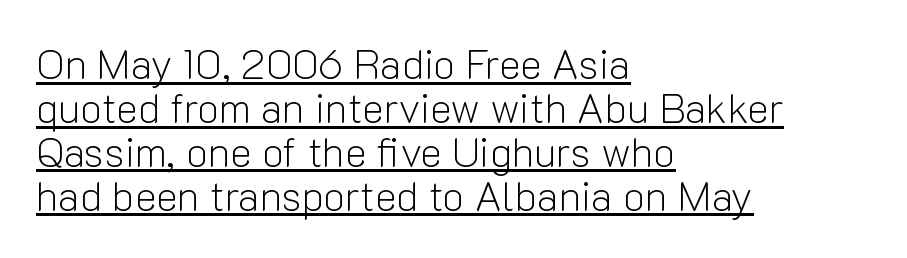
{"serif": "no", "italic": "no", "bold": "no", "weight": "light", "width": "normal", "stroke_contrast": "low", "x_height": "medium", "monospaced": "no", "underline": "yes", "align": "left", "line_spacing": "tight", "line_spacing_ratio": 1.07, "letter_spacing": "normal", "letter_spacing_em": 0.0, "glyph_px": 41}
